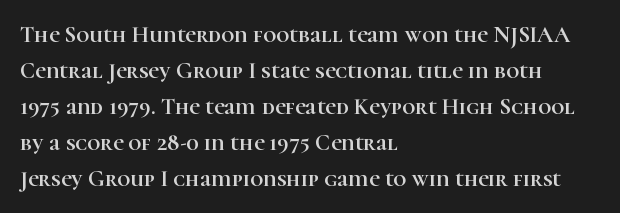
{"italic": "no", "underline": "no", "align": "left", "line_spacing": "normal", "line_spacing_ratio": 1.56, "letter_spacing": "normal", "letter_spacing_em": 0.0, "glyph_px": 23}
